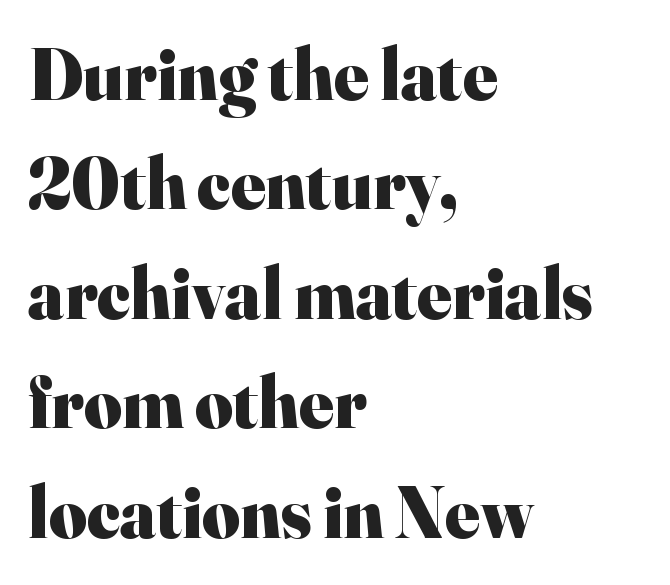
The image shows 73 px heavy serif type, upright; set left-aligned, normal line spacing (1.5x), normal letter spacing, not underlined; high stroke contrast and a small x-height.
